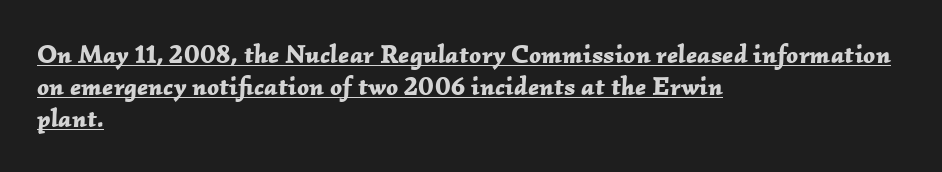
{"italic": "yes", "lean": "right", "slant_degrees": 2, "bold": "yes", "underline": "yes", "align": "left", "line_spacing_ratio": 1.23, "letter_spacing": "normal", "letter_spacing_em": 0.0, "glyph_px": 26}
